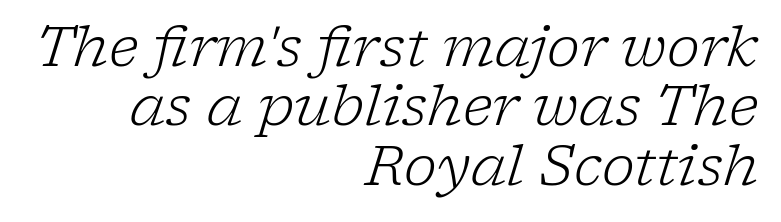
The image shows 56 px light serif type, italic (leaning right); set right-aligned, tight line spacing (1.06x), normal letter spacing, not underlined; low stroke contrast and a medium x-height.
